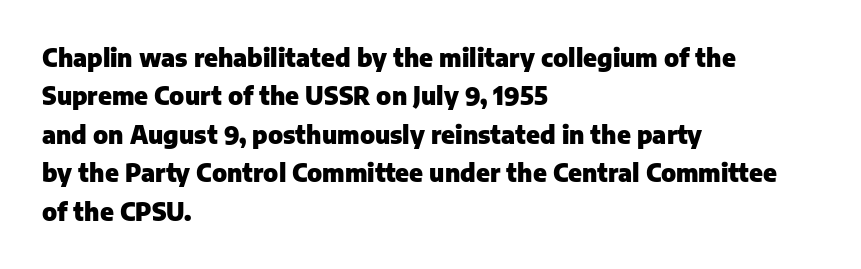
Q: Is the text bold? A: Yes.
Q: Is the text italic (slanted)? A: No, it is upright.
Q: Is the text underlined? A: No.
Q: How is the paragraph aligned? A: Left-aligned.
Q: Is the spacing between letters normal or unusually wide? A: Normal.
Q: Is the spacing between lines tight, normal or loose? A: Normal.
